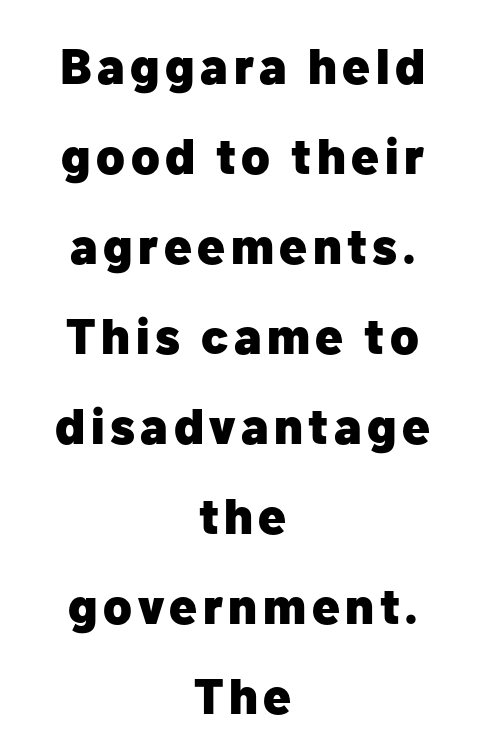
The image shows 50 px heavy sans-serif type, upright; set centered, line spacing 1.8x, not underlined; low stroke contrast and a medium x-height.
